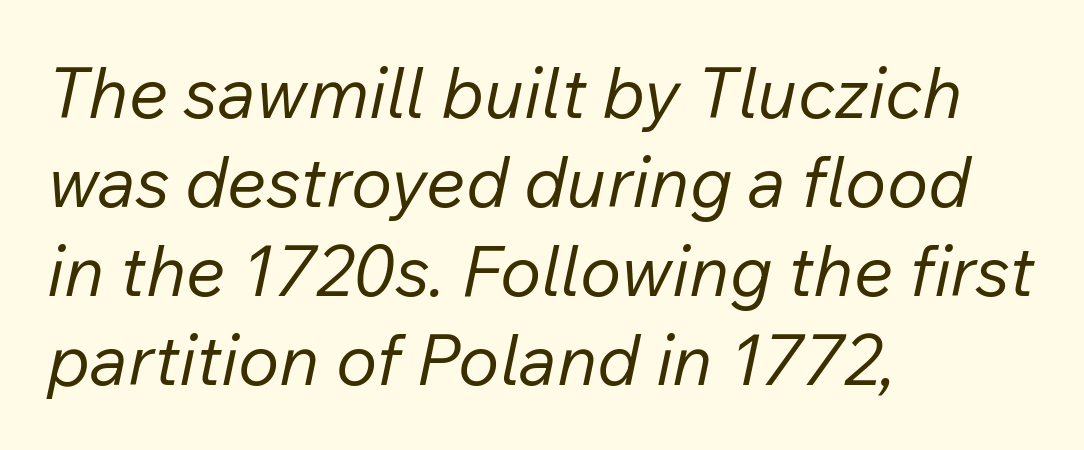
The image shows 70 px regular-weight type, italic (leaning right); set left-aligned, normal line spacing (1.27x), normal letter spacing, not underlined; low stroke contrast and a medium x-height.
